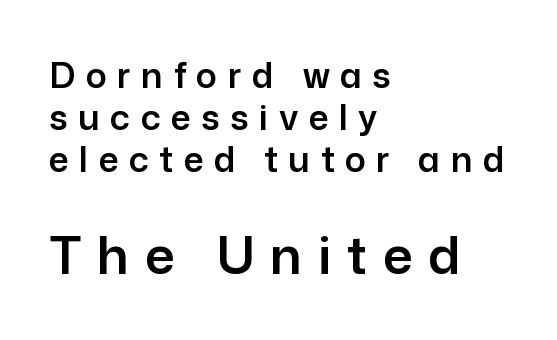
In terms of letterform style, serifs are entirely absent. Observe the wide spacing: letters keep a clear distance from each other. The rendering uses natural spacing where letterforms have individual widths. Block two is the big one; block one sits smaller above it. The rag falls on the right side of this text block. Just letters on the line, the space beneath them empty.
